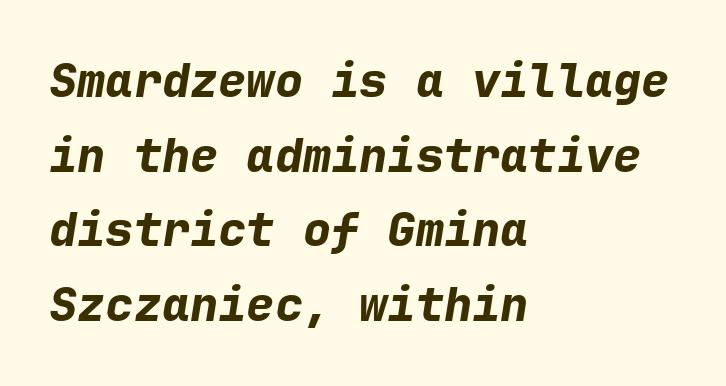
{"italic": "yes", "lean": "right", "slant_degrees": 9, "bold": "yes", "weight": "bold", "width": "normal", "stroke_contrast": "low", "x_height": "medium", "monospaced": "yes", "underline": "no", "align": "left", "line_spacing": "normal", "line_spacing_ratio": 1.59, "letter_spacing": "normal", "letter_spacing_em": 0.0, "glyph_px": 47}
